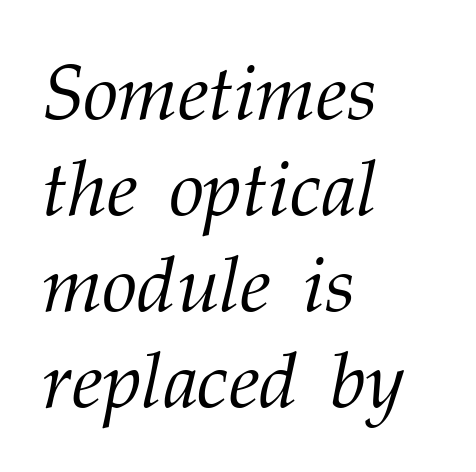
Q: Is the text bold? A: No.
Q: Is the text italic (slanted)? A: Yes, it leans right by about 12 degrees.
Q: Is the typeface a serif or a sans-serif typeface? A: Serif.
Q: Is the text underlined? A: No.
Q: How is the paragraph aligned? A: Left-aligned.
Q: Is the spacing between letters normal or unusually wide? A: Normal.
Q: Width (condensed, normal, or wide)? A: Normal.
Q: Stroke contrast? A: Medium.
Q: x-height? A: Medium.
Q: Monospaced? A: No.
